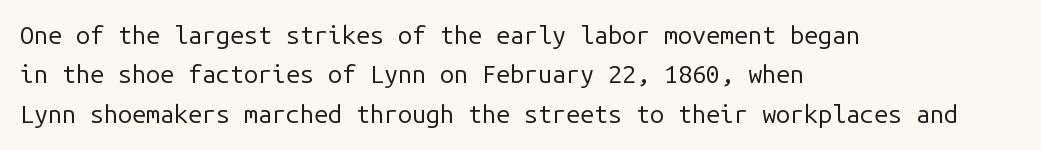
Q: Is the text bold? A: No.
Q: Is the text italic (slanted)? A: No, it is upright.
Q: Is the text underlined? A: No.
Q: How is the paragraph aligned? A: Left-aligned.
Q: Is the spacing between letters normal or unusually wide? A: Normal.
Q: Is the spacing between lines tight, normal or loose? A: Normal.
